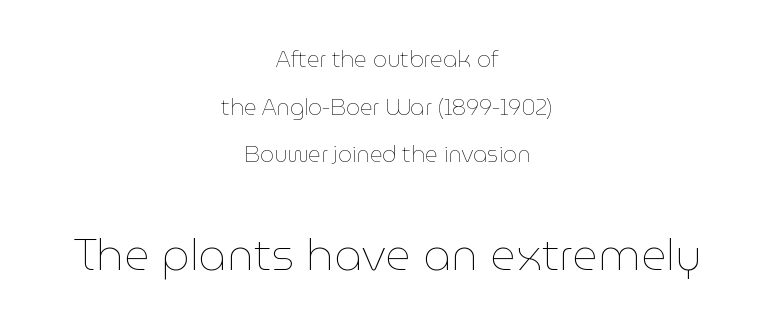
The image shows 44 px thin type, upright; set centered, loose line spacing (2.16x), normal letter spacing, not underlined; the second (bottom) block is 2.0x larger; low stroke contrast and a medium x-height.
